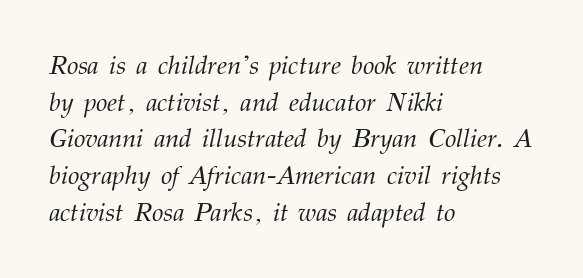
The image shows 26 px text type, italic (leaning right); set left-aligned, normal line spacing (1.41x), normal letter spacing, not underlined.
